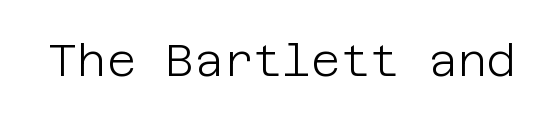
Heaviness? Minimal to ordinary, like unemphasized prose. To sum up the face: it is a sans, with no serifs. The face used here is rendered with its standard letterfit. Is there any slant? The stems are plumb.
